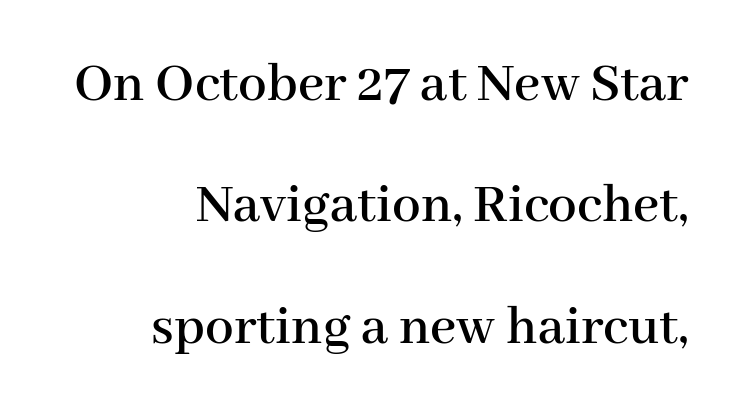
{"serif": "yes", "italic": "no", "width": "normal", "stroke_contrast": "high", "x_height": "medium", "monospaced": "no", "underline": "no", "align": "right", "line_spacing": "loose", "line_spacing_ratio": 2.13, "letter_spacing": "normal", "letter_spacing_em": 0.0, "glyph_px": 57}
